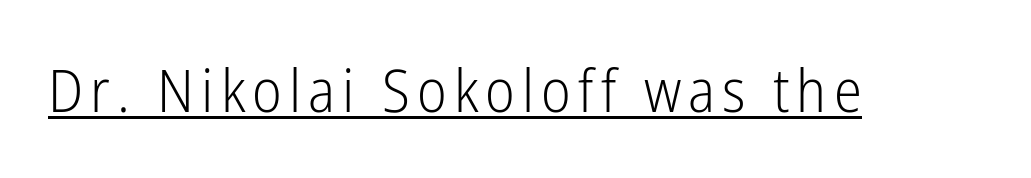
The image shows 59 px light, condensed sans-serif type, upright; set underlined; low stroke contrast and a medium x-height.
